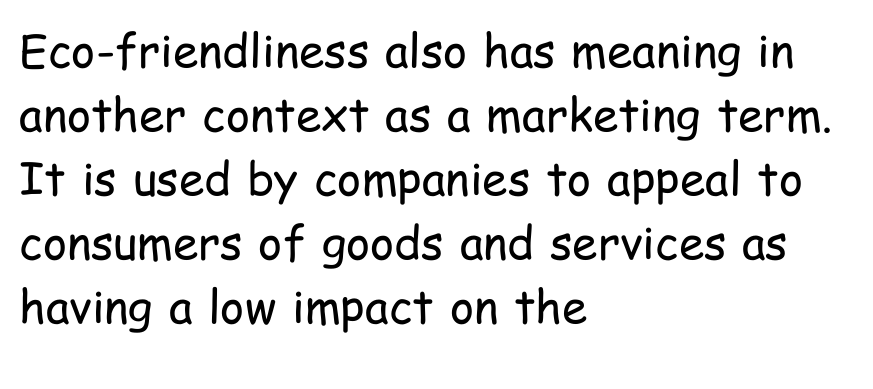
Q: Is the text bold? A: No.
Q: Is the text italic (slanted)? A: No, it is upright.
Q: Is the typeface a serif or a sans-serif typeface? A: Sans-serif.
Q: Is the text underlined? A: No.
Q: How is the paragraph aligned? A: Left-aligned.
Q: Is the spacing between letters normal or unusually wide? A: Normal.
Q: Is the spacing between lines tight, normal or loose? A: Normal.
Q: Width (condensed, normal, or wide)? A: Condensed.
Q: Stroke contrast? A: Low.
Q: x-height? A: Medium.
Q: Monospaced? A: No.
